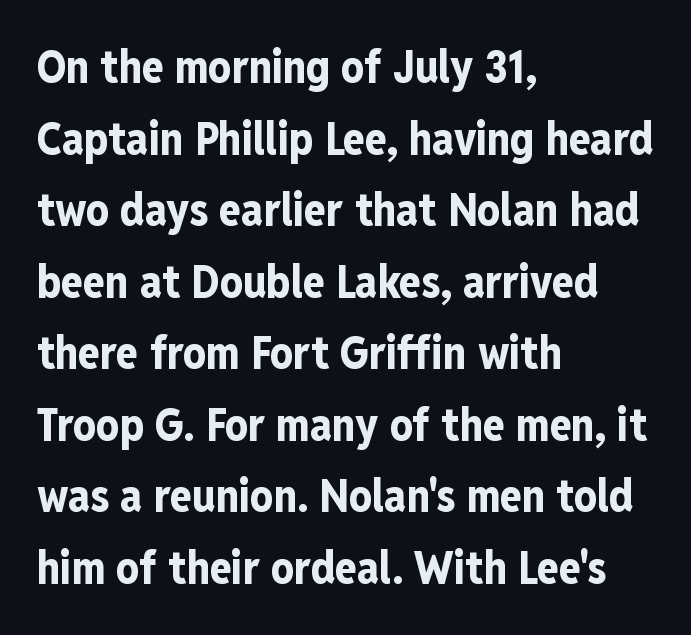
Q: Is the text bold? A: Yes.
Q: Is the text italic (slanted)? A: No, it is upright.
Q: Is the typeface a serif or a sans-serif typeface? A: Sans-serif.
Q: Is the text underlined? A: No.
Q: How is the paragraph aligned? A: Left-aligned.
Q: Is the spacing between letters normal or unusually wide? A: Normal.
Q: Is the spacing between lines tight, normal or loose? A: Normal.
Q: Width (condensed, normal, or wide)? A: Condensed.
Q: Stroke contrast? A: Low.
Q: x-height? A: Medium.
Q: Monospaced? A: No.
